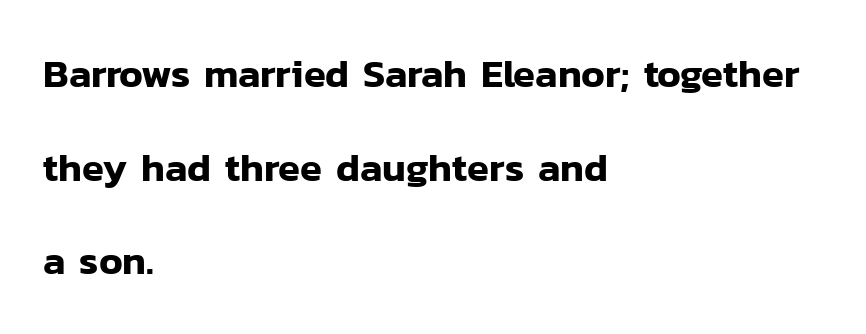
The image shows 40 px sans-serif type, upright; set left-aligned, loose line spacing (2.34x), normal letter spacing, not underlined; low stroke contrast and a medium x-height.
